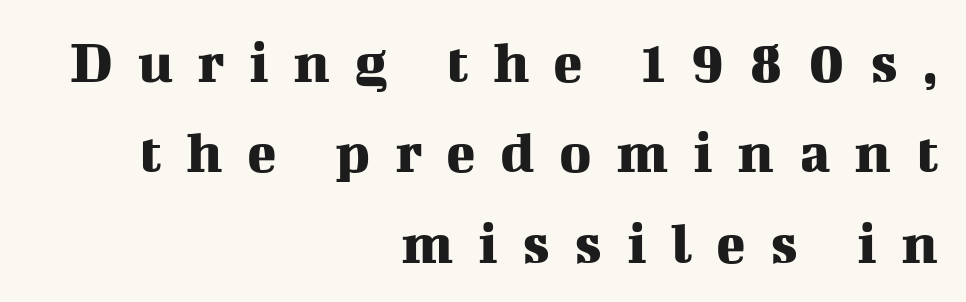
These lines stack with their right ends in a neat column. Each row of text sits above clean, open space. It's the straight-up-and-down kind of type. Observe the serifs anchoring each vertical stroke in this sample.
